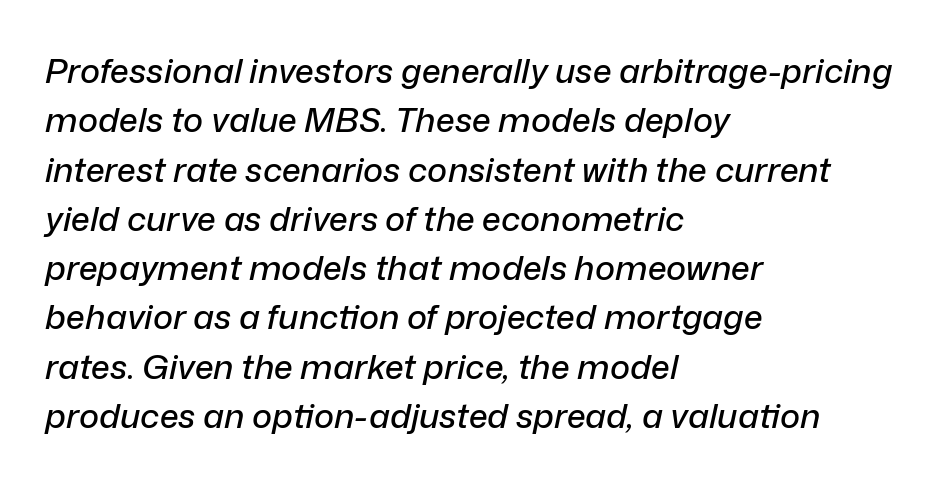
{"italic": "yes", "lean": "right", "slant_degrees": 12, "width": "normal", "stroke_contrast": "low", "x_height": "medium", "monospaced": "no", "underline": "no", "align": "left", "line_spacing": "normal", "line_spacing_ratio": 1.45, "letter_spacing": "normal", "letter_spacing_em": 0.0, "glyph_px": 34}
